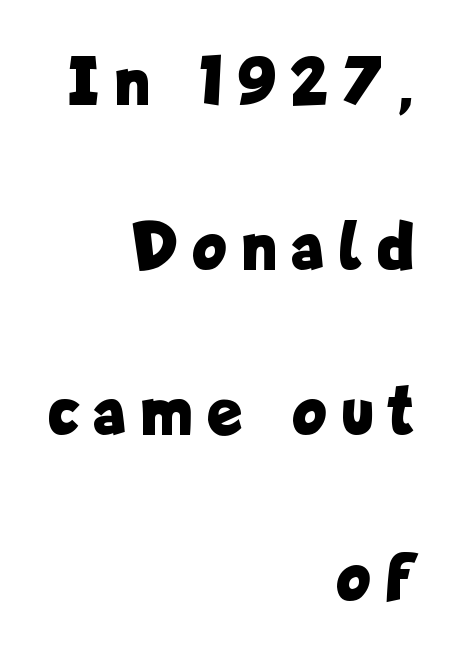
The image shows 70 px bold, condensed sans-serif type, upright; set right-aligned, loose line spacing (2.36x), unusually wide letter spacing (+0.25 em), not underlined; low stroke contrast and a medium x-height.
